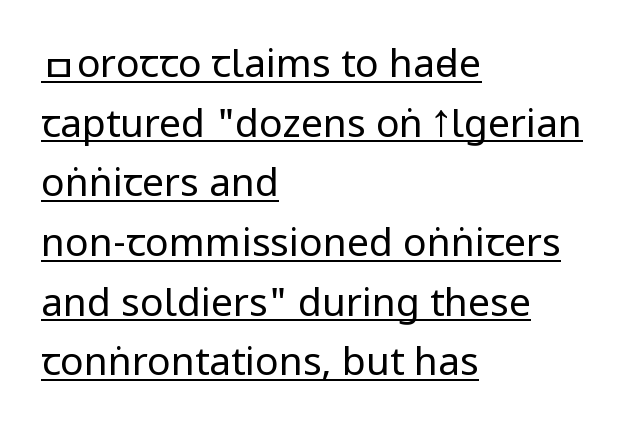
Think of a printed novel: that variable character pitch is what you see here. No heavy texture on the line: the type isn't bold. Whoever set this chose a conventional vertical rhythm. These lines stack with their left ends in a neat column. Stroke terminals: plain, sans-serif. Is there an underline? Yes — a line sits under the letters.
